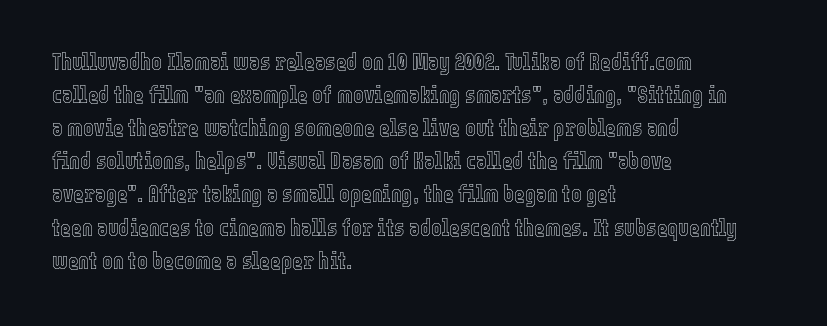
Q: Is the text italic (slanted)? A: No, it is upright.
Q: Is the text underlined? A: No.
Q: How is the paragraph aligned? A: Left-aligned.
Q: Is the spacing between letters normal or unusually wide? A: Normal.
Q: Is the spacing between lines tight, normal or loose? A: Normal.
